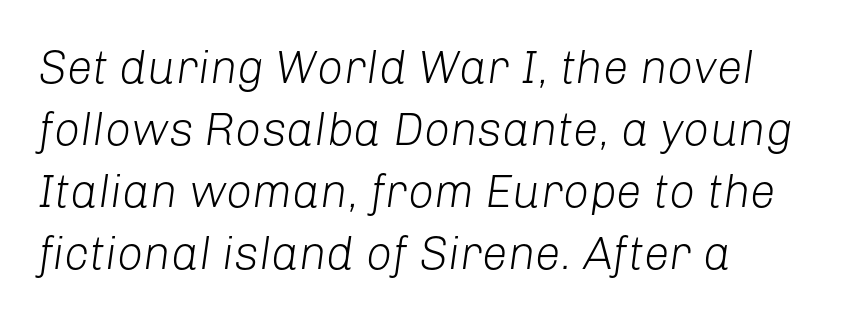
{"italic": "yes", "lean": "right", "slant_degrees": 8, "bold": "no", "weight": "light", "width": "normal", "stroke_contrast": "low", "x_height": "medium", "monospaced": "no", "underline": "no", "align": "left", "line_spacing": "normal", "line_spacing_ratio": 1.35, "letter_spacing": "normal", "letter_spacing_em": 0.0, "glyph_px": 46}
